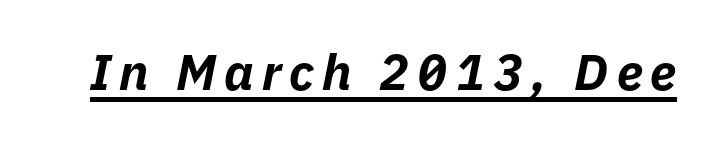
The image shows 50 px bold type, italic (leaning right); set underlined; low stroke contrast and a medium x-height.
